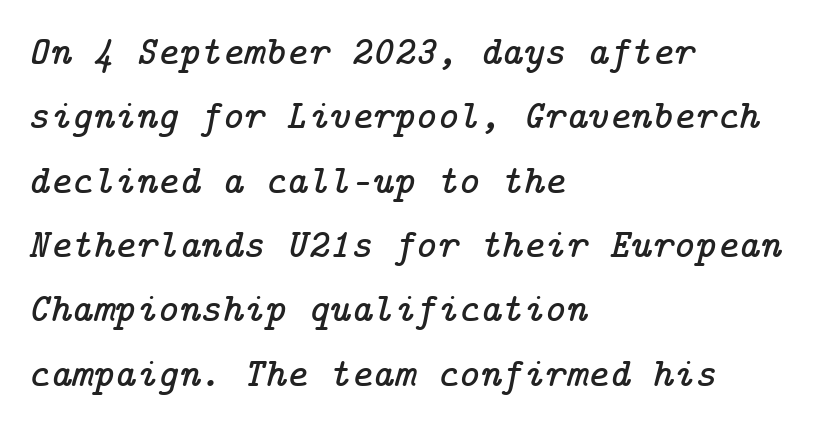
{"serif": "yes", "italic": "yes", "lean": "right", "slant_degrees": 14, "width": "normal", "stroke_contrast": "low", "x_height": "medium", "underline": "no", "align": "left", "line_spacing": "normal", "line_spacing_ratio": 1.57, "letter_spacing": "normal", "letter_spacing_em": 0.0, "glyph_px": 41}
